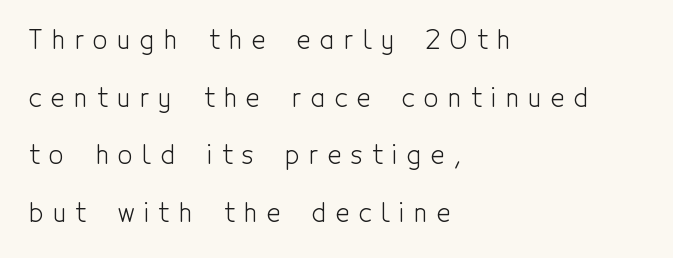
Does the leading feel generous? Absolutely, it's lavish. Ascenders rise straight up at ninety degrees. A typesetter would call this heavily tracked-out type. The space beneath each line is pristine and unruled.
